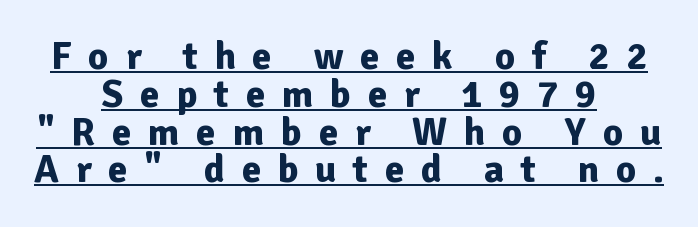
These lines are rendered in a variable-pitch font. The leading is snug, giving the passage a crowded texture. The type family on display is of the sans-serif kind. A continuous stroke trails under the words, as in a hyperlink. The characters look thick and weighty, a clear bold. Caption: expanded tracking, letters set apart.
